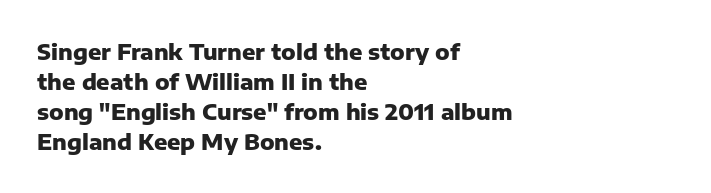
{"italic": "no", "bold": "yes", "underline": "no", "align": "left", "line_spacing": "normal", "line_spacing_ratio": 1.37, "letter_spacing": "normal", "letter_spacing_em": 0.0, "glyph_px": 22}
